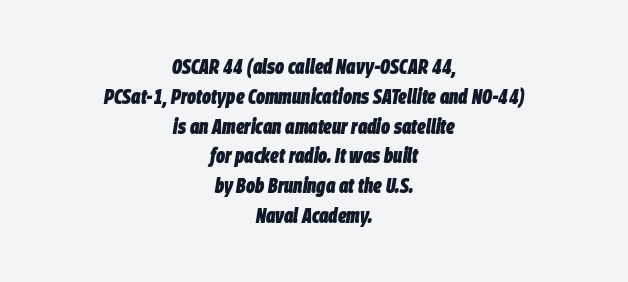
{"italic": "yes", "lean": "right", "slant_degrees": 9, "bold": "yes", "underline": "no", "align": "center", "line_spacing": "normal", "line_spacing_ratio": 1.42, "letter_spacing": "normal", "letter_spacing_em": 0.0, "glyph_px": 21}
